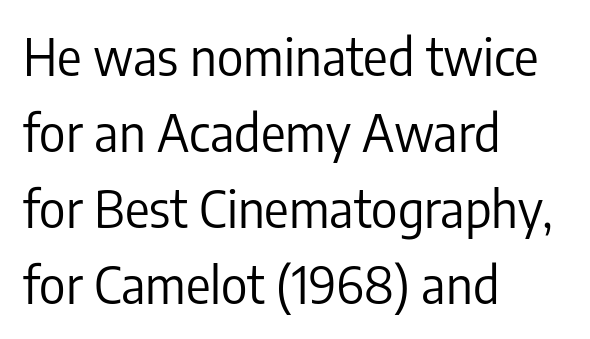
Q: Is the text bold? A: No.
Q: Is the text italic (slanted)? A: No, it is upright.
Q: Is the typeface a serif or a sans-serif typeface? A: Sans-serif.
Q: Is the text underlined? A: No.
Q: How is the paragraph aligned? A: Left-aligned.
Q: Is the spacing between letters normal or unusually wide? A: Normal.
Q: Is the spacing between lines tight, normal or loose? A: Normal.
Q: Width (condensed, normal, or wide)? A: Condensed.
Q: Stroke contrast? A: Low.
Q: x-height? A: Medium.
Q: Monospaced? A: No.
